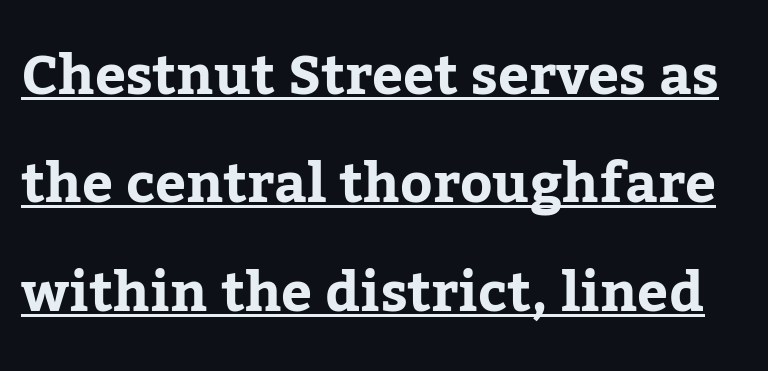
{"serif": "yes", "italic": "no", "width": "normal", "stroke_contrast": "low", "x_height": "medium", "monospaced": "no", "underline": "yes", "line_spacing": "loose", "line_spacing_ratio": 1.97, "letter_spacing": "normal", "letter_spacing_em": 0.0, "glyph_px": 55}
